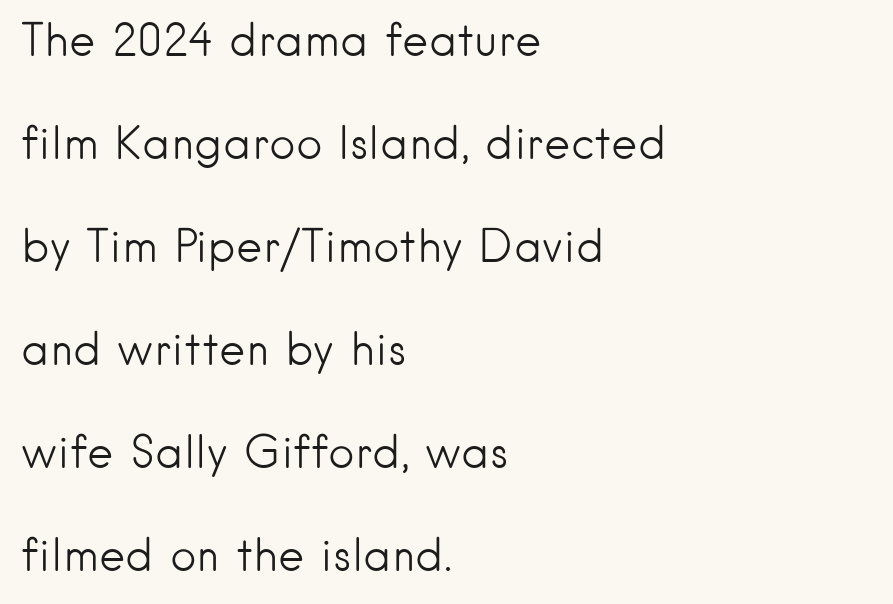
Rows of type keep a wide berth in the vertical direction. Reading down the block, your eye returns to a fixed left position each line. Italic? Not at all — the glyphs are vertical. Glyph-to-glyph distance matches everyday printed text. The space beneath each line is pristine and unruled. The rendering uses natural spacing where letterforms have individual widths.
